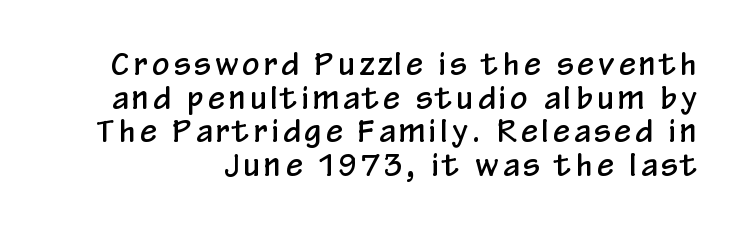
Q: Is the text italic (slanted)? A: No, it is upright.
Q: Is the typeface a serif or a sans-serif typeface? A: Sans-serif.
Q: Is the text underlined? A: No.
Q: Is the spacing between lines tight, normal or loose? A: Tight.
Q: Width (condensed, normal, or wide)? A: Condensed.
Q: Stroke contrast? A: Low.
Q: x-height? A: Medium.
Q: Monospaced? A: No.
